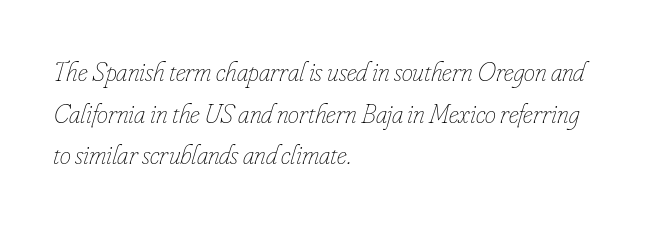
The image shows 28 px thin, condensed type, italic (leaning right); set left-aligned, normal line spacing (1.49x), normal letter spacing, not underlined; low stroke contrast and a small x-height.
